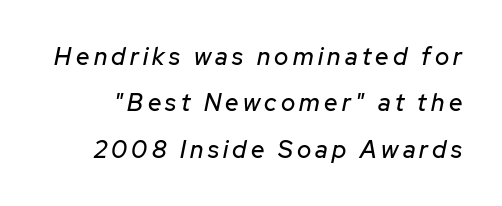
The image shows 24 px text type, italic (leaning right); set loose line spacing (1.93x), not underlined.
